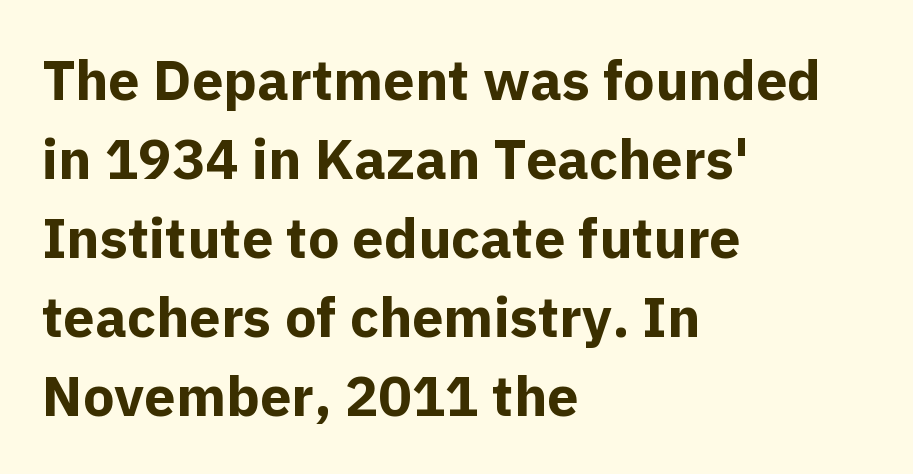
Q: Is the text bold? A: Yes.
Q: Is the text italic (slanted)? A: No, it is upright.
Q: Is the typeface a serif or a sans-serif typeface? A: Sans-serif.
Q: Is the text underlined? A: No.
Q: How is the paragraph aligned? A: Left-aligned.
Q: Is the spacing between letters normal or unusually wide? A: Normal.
Q: Is the spacing between lines tight, normal or loose? A: Normal.
Q: Width (condensed, normal, or wide)? A: Normal.
Q: x-height? A: Medium.
Q: Monospaced? A: No.
